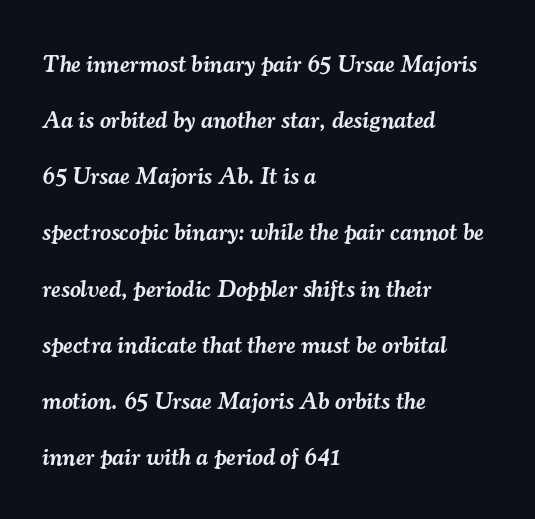
The rag falls on the right side of this text block. Anything drawn beneath the words? Only blank space. One glance says open: line gaps are wider than usual. The face used here is rendered with its standard letterfit. The axis of the letterforms is tilted away from vertical. A fair bit of extra ink — the face is semibold, not bold.
